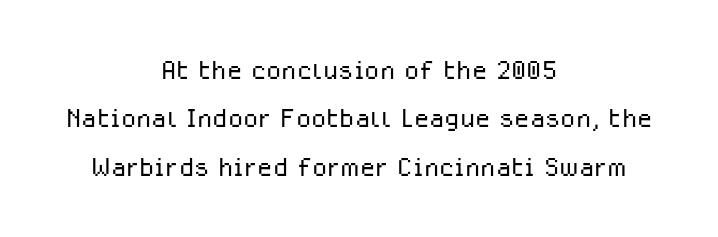
Q: Is the text bold? A: No.
Q: Is the text italic (slanted)? A: No, it is upright.
Q: Is the typeface a serif or a sans-serif typeface? A: Sans-serif.
Q: Is the text underlined? A: No.
Q: How is the paragraph aligned? A: Centered.
Q: Is the spacing between letters normal or unusually wide? A: Normal.
Q: Is the spacing between lines tight, normal or loose? A: Normal.
Q: Width (condensed, normal, or wide)? A: Normal.
Q: Stroke contrast? A: Low.
Q: x-height? A: Medium.
Q: Monospaced? A: No.
